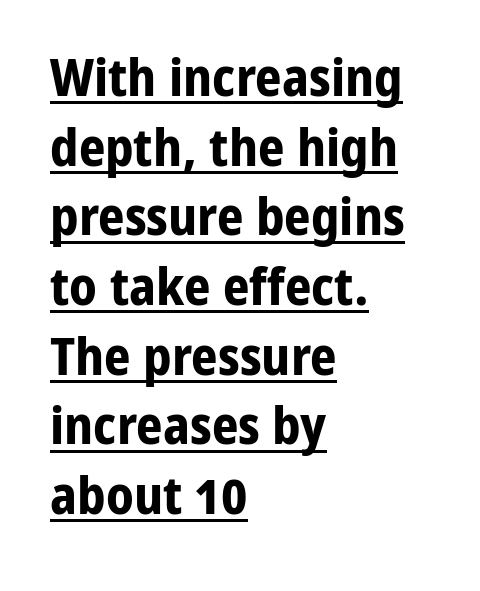
{"serif": "no", "italic": "no", "bold": "yes", "weight": "bold", "width": "normal", "stroke_contrast": "low", "x_height": "medium", "monospaced": "no", "underline": "yes", "align": "left", "line_spacing": "normal", "line_spacing_ratio": 1.34, "letter_spacing": "normal", "letter_spacing_em": 0.0, "glyph_px": 52}
